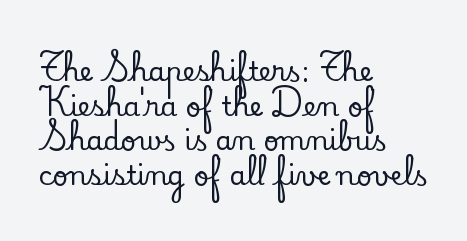
You could call the tracking neutral — neither tight nor loose. Interline gaps are of average width in this sample. The zone under the glyphs is completely vacant. A classic flush-left, rag-right setting is used for this passage. Style check: upright.
